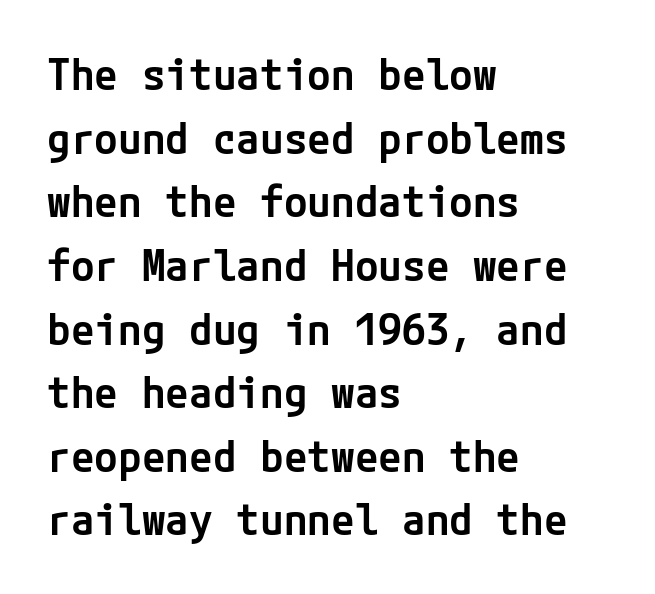
The image shows 43 px semibold sans-serif type, upright; set left-aligned, normal line spacing (1.48x), normal letter spacing, not underlined; low stroke contrast and a medium x-height.
